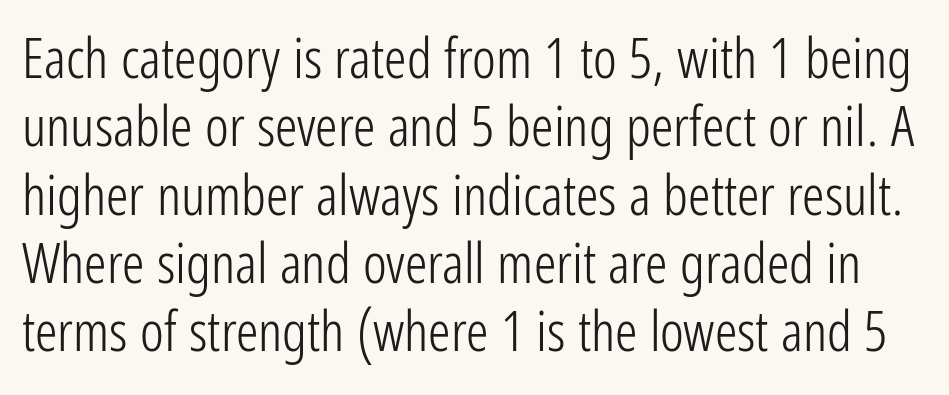
{"serif": "no", "italic": "no", "bold": "no", "weight": "light", "width": "condensed", "stroke_contrast": "low", "x_height": "medium", "monospaced": "no", "underline": "no", "line_spacing_ratio": 1.22, "letter_spacing": "normal", "letter_spacing_em": 0.0, "glyph_px": 56}
